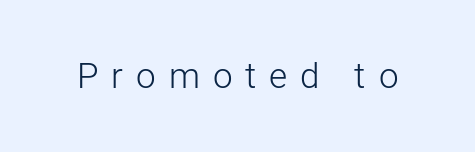
The image shows 35 px light sans-serif type, upright; set unusually wide letter spacing (+0.37 em), not underlined; low stroke contrast and a medium x-height.
